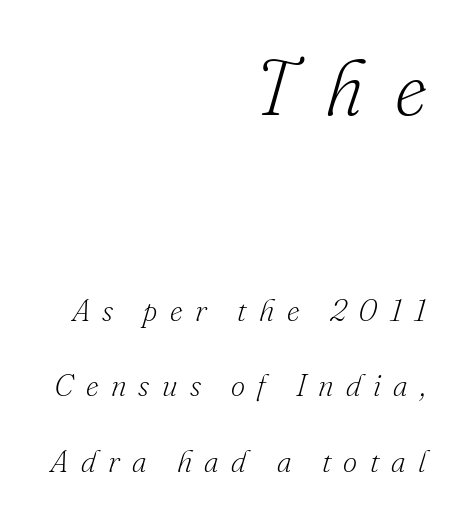
Is there much room between lines? Yes — plenty of vertical air separates them. Think of a printed novel: that variable character pitch is what you see here. The gap between lines stays unmarked. Compared with a flush-left layout, this one pins lines to the opposite, right side.
